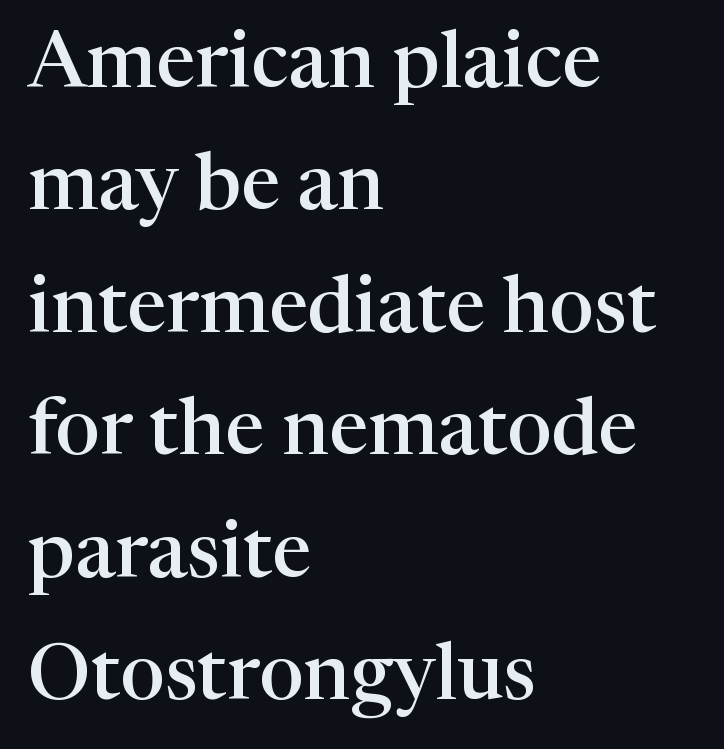
Q: Is the text bold? A: Semi-bold.
Q: Is the text italic (slanted)? A: No, it is upright.
Q: Is the typeface a serif or a sans-serif typeface? A: Serif.
Q: Is the text underlined? A: No.
Q: How is the paragraph aligned? A: Left-aligned.
Q: Is the spacing between letters normal or unusually wide? A: Normal.
Q: Is the spacing between lines tight, normal or loose? A: Normal.
Q: Width (condensed, normal, or wide)? A: Normal.
Q: Stroke contrast? A: High.
Q: x-height? A: Medium.
Q: Monospaced? A: No.
